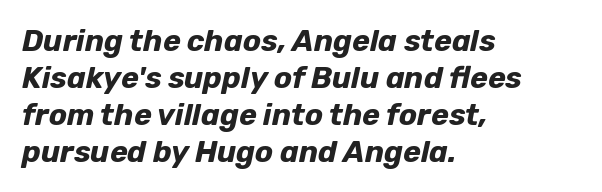
Caption: standard tracking, unaltered. Heavy, bold letterforms. There's an unmistakable incline to the writing here. Layout note: lines flush left.
